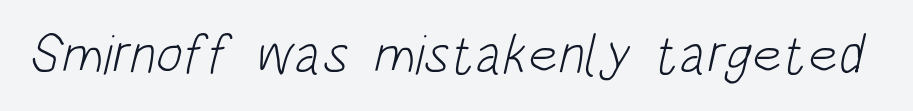
On a weight scale, this lands at 450 or below. This sample uses a sans-serif face. The horizontal fit of the characters is conventional and even. Varying glyph widths throughout — classic text-font behaviour. Beneath every word, the page is bare.
